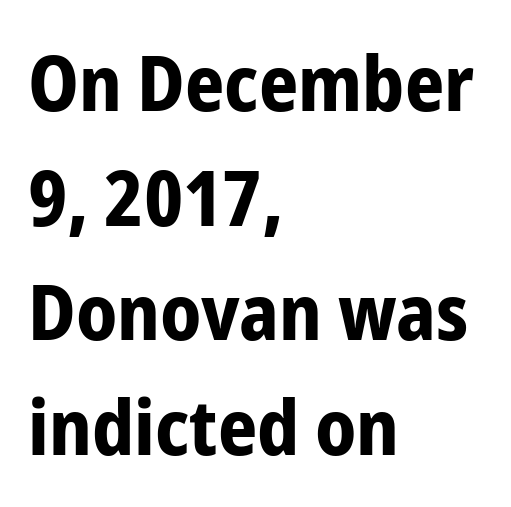
Interline gaps are of average width in this sample. Glance below the letters and you will spot only blank space. Posture: vertical. These lines are rendered in a variable-pitch font.
